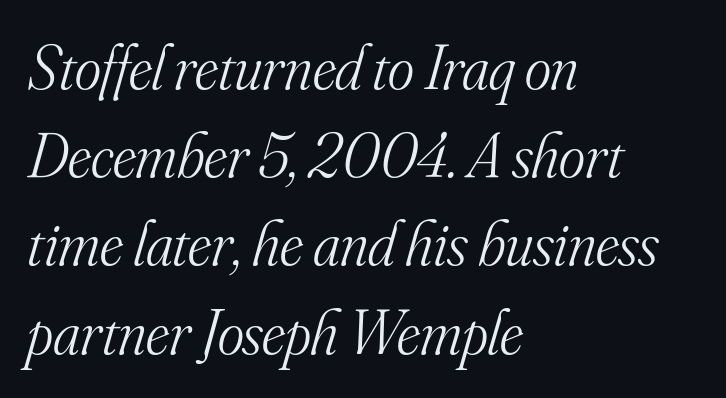
A typesetter would call this leading conventional body-copy spacing. The setting favours the left margin, as ordinary paragraphs usually do. Nothing heavy about these letters — not bold at all. Small tapered or slab feet sit at the stroke ends, so this counts as serif.
